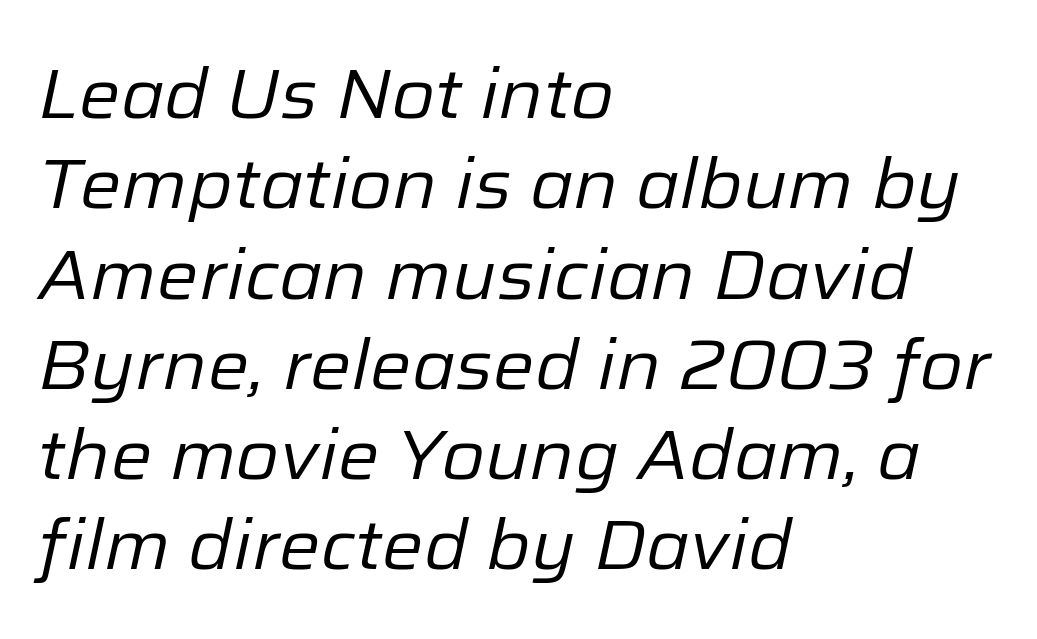
{"italic": "yes", "lean": "right", "slant_degrees": 12, "bold": "no", "weight": "regular", "width": "normal", "stroke_contrast": "low", "x_height": "medium", "monospaced": "no", "underline": "no", "align": "left", "line_spacing": "normal", "line_spacing_ratio": 1.29, "letter_spacing": "normal", "letter_spacing_em": 0.0, "glyph_px": 70}
